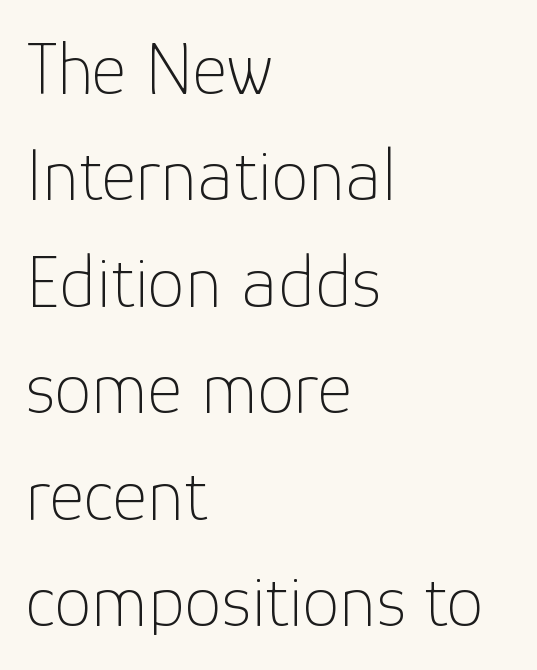
Each row of text sits above clean, open space. The rag falls on the right side of this text block. A roman cut, with each character standing at attention. Stems here are at most as thick as an everyday book face.
